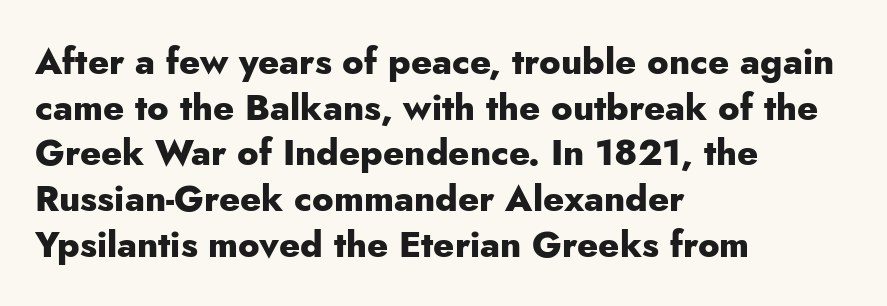
Q: Is the text bold? A: Yes.
Q: Is the text italic (slanted)? A: No, it is upright.
Q: Is the typeface a serif or a sans-serif typeface? A: Sans-serif.
Q: Is the text underlined? A: No.
Q: How is the paragraph aligned? A: Left-aligned.
Q: Is the spacing between letters normal or unusually wide? A: Normal.
Q: Is the spacing between lines tight, normal or loose? A: Normal.
Q: Width (condensed, normal, or wide)? A: Normal.
Q: Stroke contrast? A: Low.
Q: x-height? A: Small.
Q: Monospaced? A: No.
